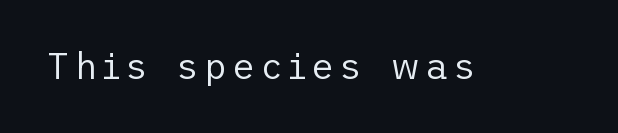
{"serif": "no", "italic": "no", "bold": "no", "weight": "regular", "width": "normal", "stroke_contrast": "low", "x_height": "medium", "underline": "no", "glyph_px": 36}
